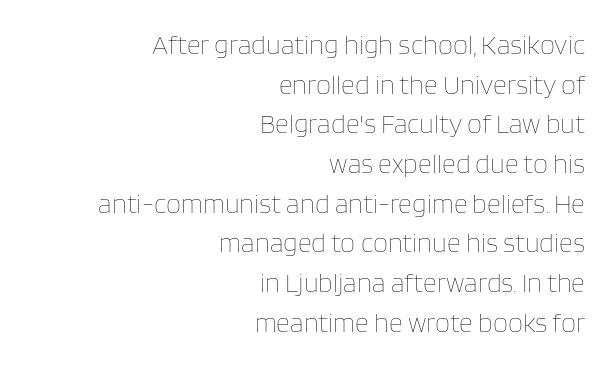
Weight: in the light-to-regular range. Quick note: interline space is typical. Notice how the stems are strictly vertical — no italics here. In terms of letterspacing, this is plain default setting.
